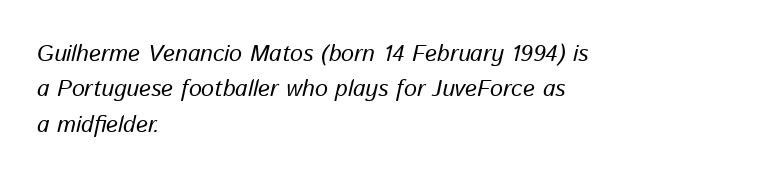
Q: Is the text italic (slanted)? A: Yes, it leans right by about 13 degrees.
Q: Is the text underlined? A: No.
Q: How is the paragraph aligned? A: Left-aligned.
Q: Is the spacing between letters normal or unusually wide? A: Normal.
Q: Is the spacing between lines tight, normal or loose? A: Normal.
